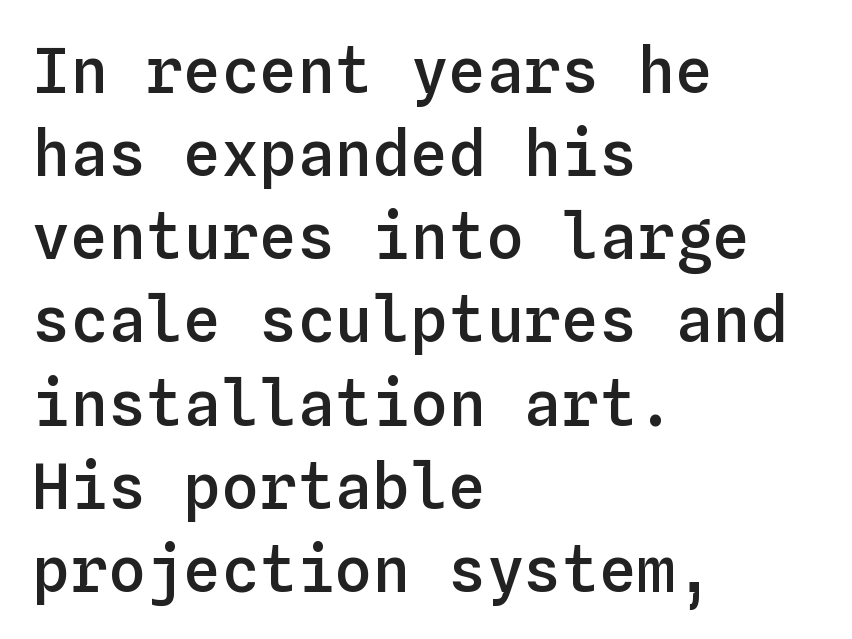
Q: Is the text bold? A: Semi-bold.
Q: Is the text italic (slanted)? A: No, it is upright.
Q: Is the text underlined? A: No.
Q: How is the paragraph aligned? A: Left-aligned.
Q: Is the spacing between letters normal or unusually wide? A: Normal.
Q: Is the spacing between lines tight, normal or loose? A: Normal.
Q: Width (condensed, normal, or wide)? A: Normal.
Q: Stroke contrast? A: Low.
Q: x-height? A: Medium.
Q: Monospaced? A: Yes.
